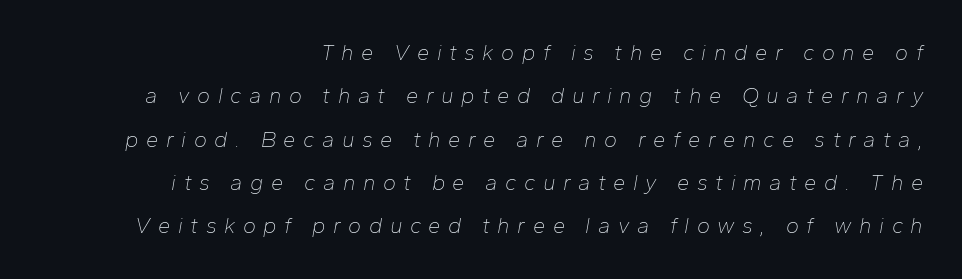
Any mark beneath the type? The region is blank. There's an unmistakable incline to the writing here. This reads as an unemphasized weight, regular at the heaviest. The typesetter chose a ragged-left arrangement here. The passage shown stacks its lines with a broad gap. Loose tracking; the words dissolve into strings of separated letters.
